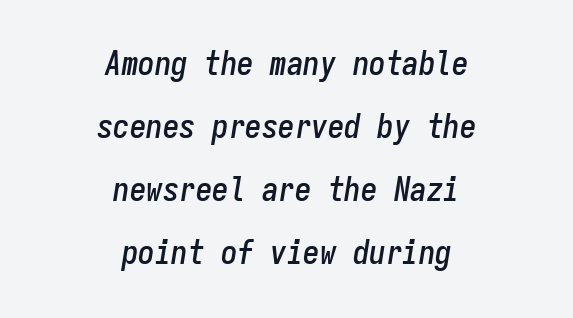
Just letters on the line, the space beneath them empty. The face used here has a pronounced slope to its letters. The letterforms sit shoulder to shoulder at normal distance. Fixed-width glyphs throughout — classic coding-font behaviour. The leading is generous, giving the passage an open texture. One-word summary of the alignment: center.
